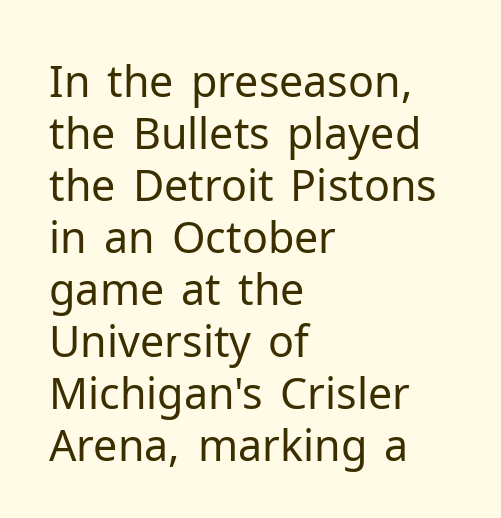
The image shows 43 px regular-weight sans-serif type, upright; set left-aligned, line spacing 1.21x, normal letter spacing, not underlined; low stroke contrast and a medium x-height.
